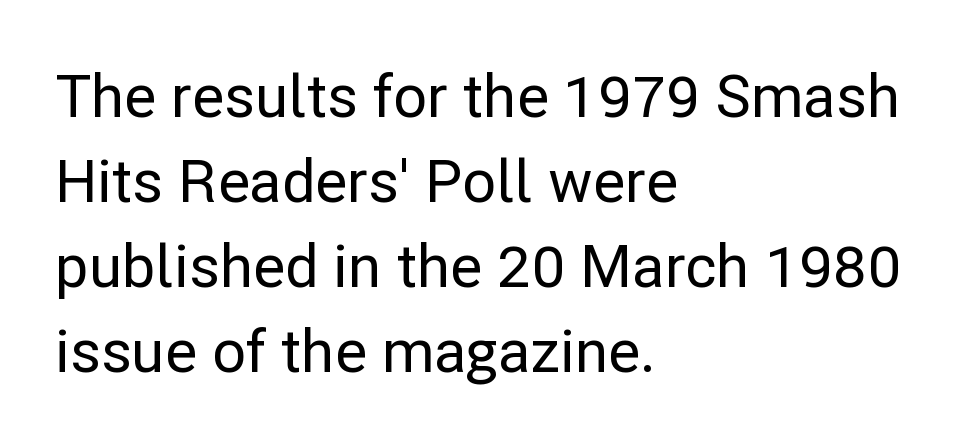
This is the regular roman posture of the typeface. To sum up the face: it is a sans, with no serifs. Here the designer chose a conventional face with non-uniform glyph widths. Compared with a centered layout, this one pins lines to the left instead. Horizontal bands of white between lines are of average thickness.
